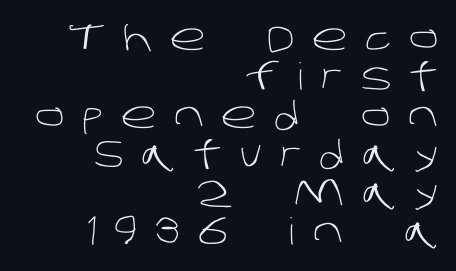
Q: Is the text bold? A: No.
Q: Is the typeface a serif or a sans-serif typeface? A: Sans-serif.
Q: Is the text underlined? A: No.
Q: How is the paragraph aligned? A: Right-aligned.
Q: Is the spacing between letters normal or unusually wide? A: Unusually wide.
Q: Is the spacing between lines tight, normal or loose? A: Tight.
Q: Width (condensed, normal, or wide)? A: Normal.
Q: Stroke contrast? A: Low.
Q: x-height? A: Large.
Q: Monospaced? A: No.
